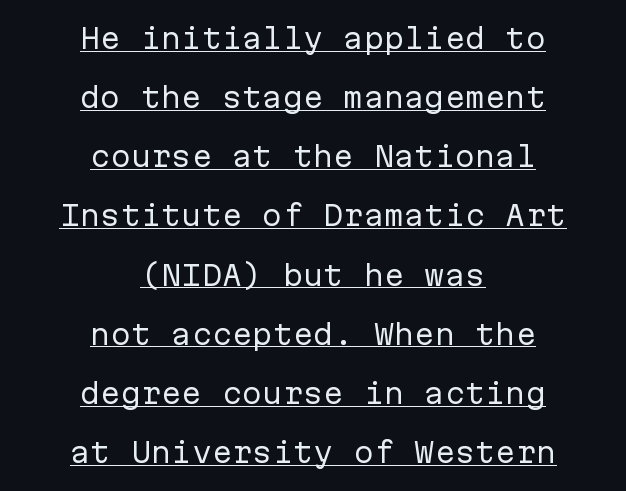
Q: Is the text bold? A: No.
Q: Is the text italic (slanted)? A: No, it is upright.
Q: Is the text underlined? A: Yes.
Q: How is the paragraph aligned? A: Centered.
Q: Is the spacing between letters normal or unusually wide? A: Normal.
Q: Is the spacing between lines tight, normal or loose? A: Loose.
